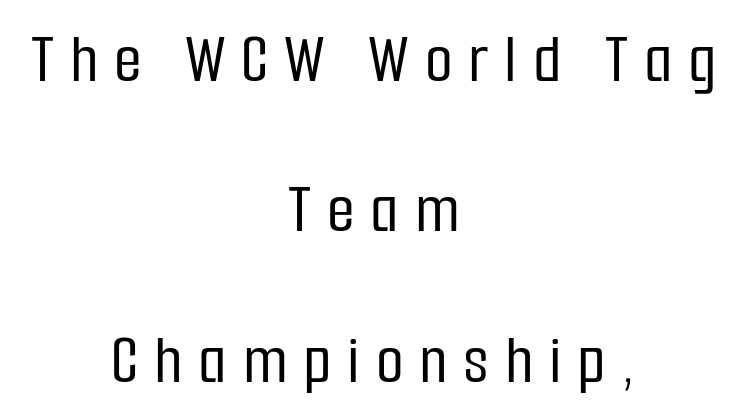
{"serif": "no", "italic": "no", "width": "condensed", "stroke_contrast": "low", "x_height": "medium", "monospaced": "no", "underline": "no", "align": "center", "line_spacing": "loose", "line_spacing_ratio": 2.09, "letter_spacing": "wide", "letter_spacing_em": 0.22, "glyph_px": 72}
